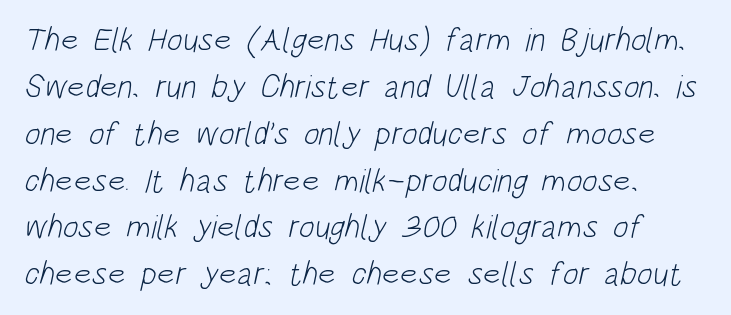
Q: Is the text bold? A: No.
Q: Is the typeface a serif or a sans-serif typeface? A: Sans-serif.
Q: Is the text underlined? A: No.
Q: How is the paragraph aligned? A: Left-aligned.
Q: Is the spacing between letters normal or unusually wide? A: Normal.
Q: Is the spacing between lines tight, normal or loose? A: Normal.
Q: Width (condensed, normal, or wide)? A: Condensed.
Q: Stroke contrast? A: Low.
Q: x-height? A: Large.
Q: Monospaced? A: No.
